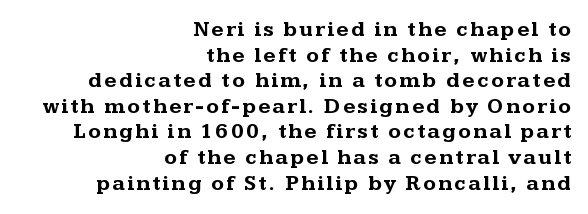
{"italic": "no", "bold": "yes", "underline": "no", "align": "right", "line_spacing_ratio": 1.22, "glyph_px": 21}
